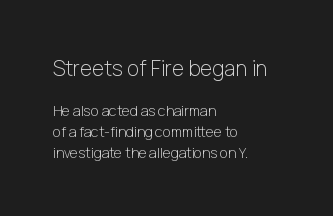
The passage is arranged the way most books set body copy — flush left. Ascenders rise straight up at ninety degrees. Each stroke keeps to a modest, everyday thickness or less. Regular leading. A student would notice the top passage is typeset larger than what follows. Caption: standard tracking, unaltered.
